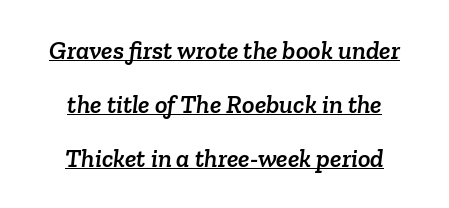
Successive baselines arrive slowly, with a big drop between each. Here the glyphs are tracked normally, forming tight word shapes. This is underlined copy, the kind a proofreader might mark for attention. The paragraph shown floats in the horizontal middle.
